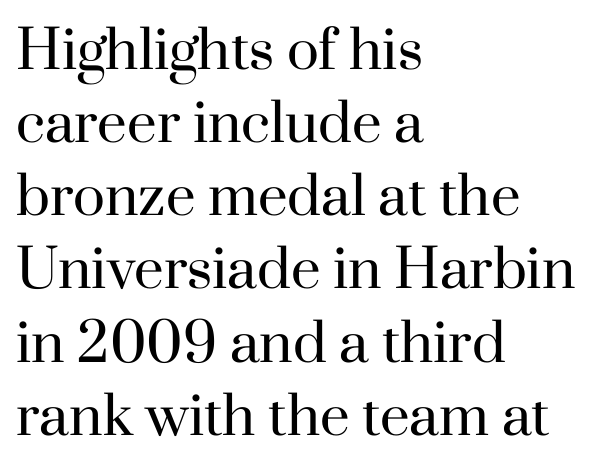
Q: Is the text bold? A: No.
Q: Is the text italic (slanted)? A: No, it is upright.
Q: Is the typeface a serif or a sans-serif typeface? A: Serif.
Q: Is the text underlined? A: No.
Q: How is the paragraph aligned? A: Left-aligned.
Q: Is the spacing between letters normal or unusually wide? A: Normal.
Q: Is the spacing between lines tight, normal or loose? A: Normal.
Q: Width (condensed, normal, or wide)? A: Normal.
Q: Stroke contrast? A: High.
Q: x-height? A: Small.
Q: Monospaced? A: No.
